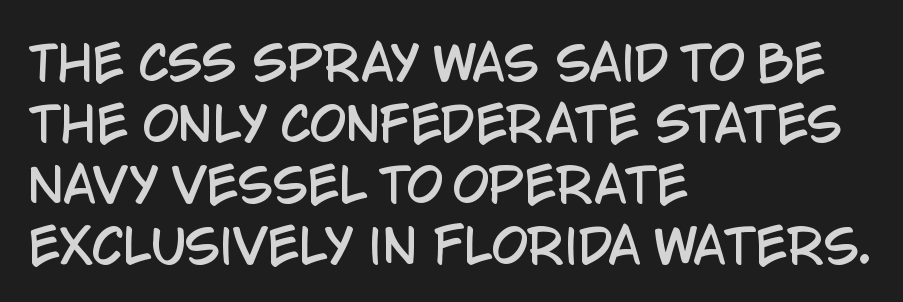
Q: Is the text italic (slanted)? A: No, it is upright.
Q: Is the typeface a serif or a sans-serif typeface? A: Sans-serif.
Q: Is the text underlined? A: No.
Q: How is the paragraph aligned? A: Left-aligned.
Q: Is the spacing between letters normal or unusually wide? A: Normal.
Q: Is the spacing between lines tight, normal or loose? A: Normal.
Q: Width (condensed, normal, or wide)? A: Condensed.
Q: Stroke contrast? A: Low.
Q: x-height? A: Large.
Q: Monospaced? A: No.
